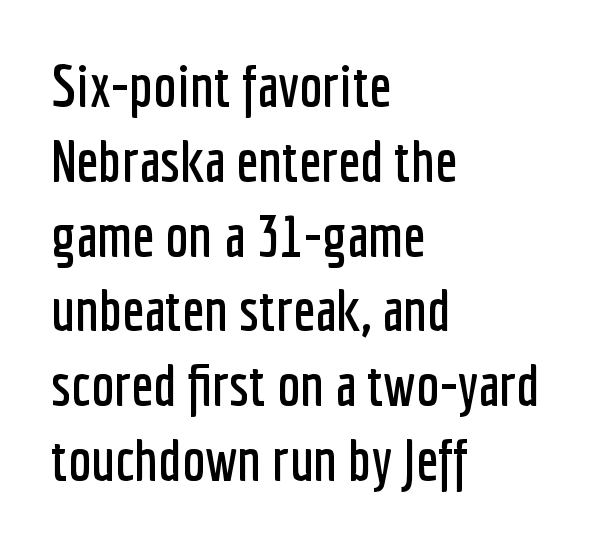
The image shows 58 px condensed sans-serif type, upright; set left-aligned, normal line spacing (1.29x), normal letter spacing, not underlined; low stroke contrast and a medium x-height.
